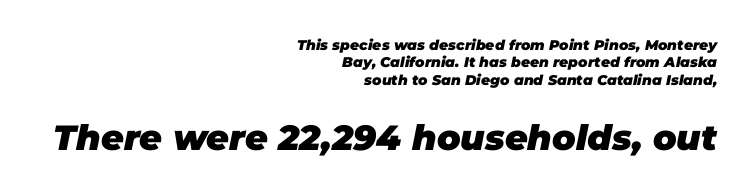
The image shows 35 px heavy type, italic (leaning right); set right-aligned, line spacing 1.24x, normal letter spacing, not underlined; the second (bottom) block is 2.5x larger; low stroke contrast and a large x-height.
